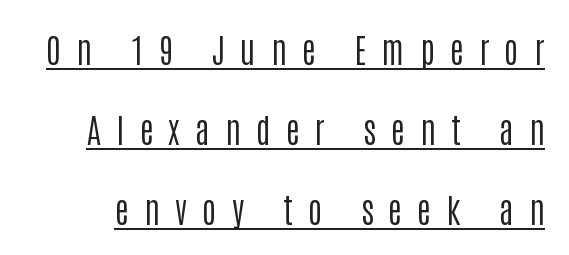
{"serif": "no", "italic": "no", "bold": "no", "weight": "regular", "width": "condensed", "stroke_contrast": "low", "x_height": "large", "monospaced": "no", "underline": "yes", "line_spacing": "loose", "line_spacing_ratio": 2.35, "letter_spacing": "wide", "letter_spacing_em": 0.45, "glyph_px": 34}
